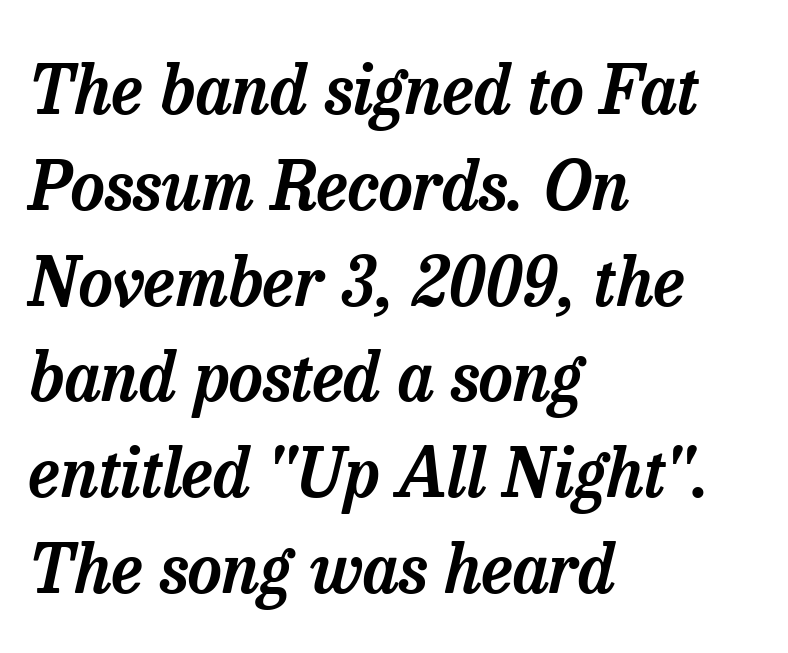
What kind of face is this? One with serifs. Designer's note — italics engaged. The letters sit at their default tracking, neither squeezed nor spread. Is there much room between lines? A standard amount, neither cramped nor airy.
